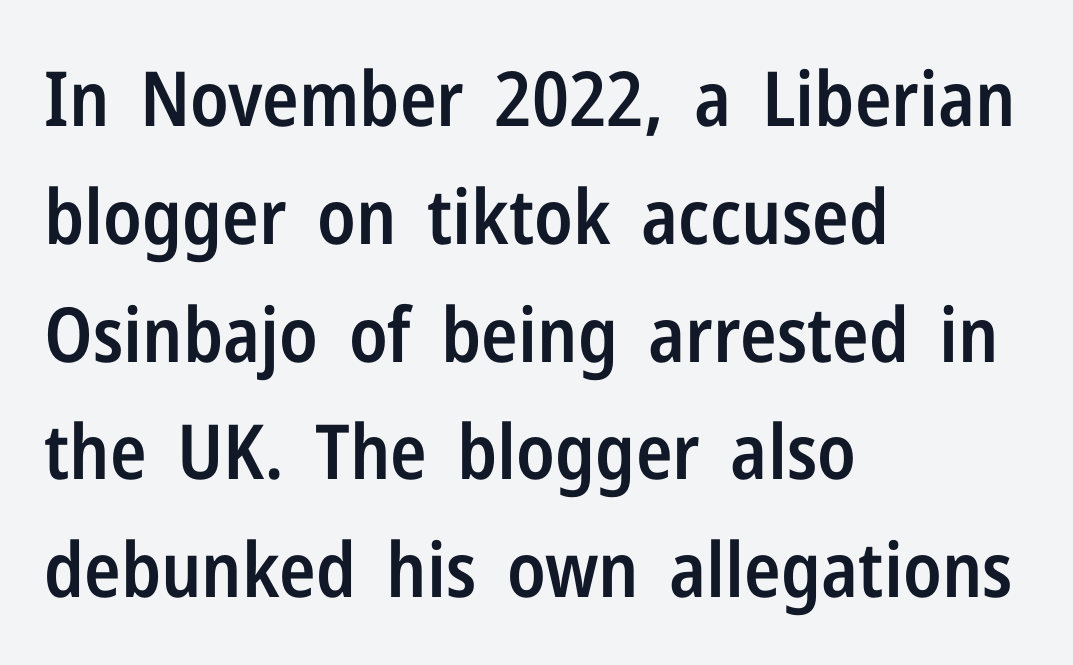
Q: Is the text bold? A: Semi-bold.
Q: Is the text italic (slanted)? A: No, it is upright.
Q: Is the typeface a serif or a sans-serif typeface? A: Sans-serif.
Q: Is the text underlined? A: No.
Q: How is the paragraph aligned? A: Left-aligned.
Q: Is the spacing between letters normal or unusually wide? A: Normal.
Q: Is the spacing between lines tight, normal or loose? A: Normal.
Q: Width (condensed, normal, or wide)? A: Condensed.
Q: Stroke contrast? A: Low.
Q: x-height? A: Medium.
Q: Monospaced? A: No.
